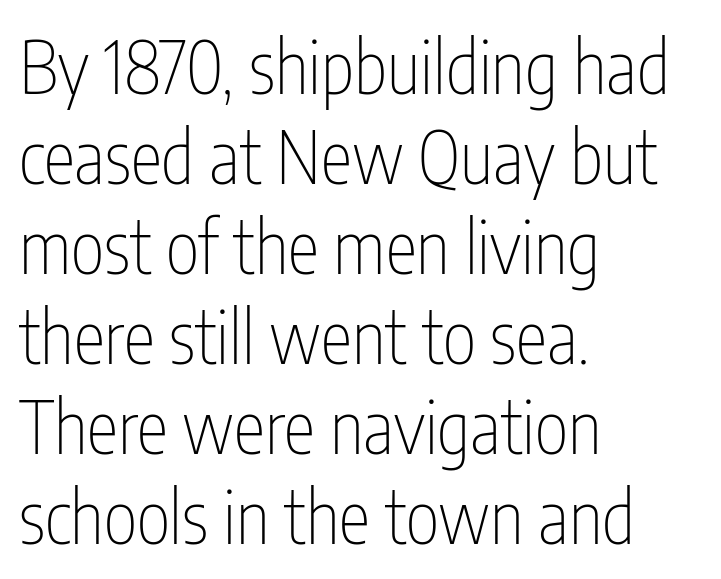
It's the straight-up-and-down kind of type. Unmarked baselines from the first word to the last. The typesetting does not lean heavy: it is not bold. The passage is arranged the way most books set body copy — flush left. What's the leading like? Ordinary, nothing unusual. Serif or sans? Sans — the stroke terminals are bare.
